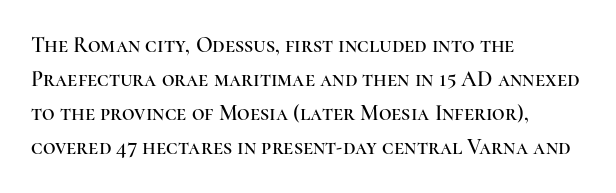
{"italic": "no", "underline": "no", "align": "left", "line_spacing": "normal", "line_spacing_ratio": 1.55, "letter_spacing": "normal", "letter_spacing_em": 0.0, "glyph_px": 22}
